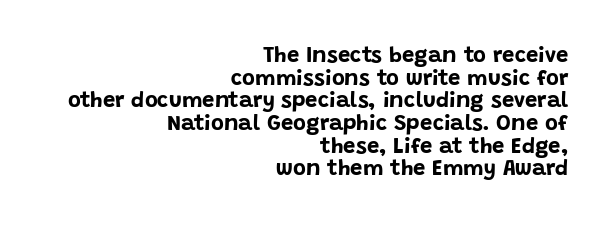
{"italic": "no", "bold": "yes", "underline": "no", "align": "right", "line_spacing": "tight", "line_spacing_ratio": 1.03, "letter_spacing": "normal", "letter_spacing_em": 0.0, "glyph_px": 22}
